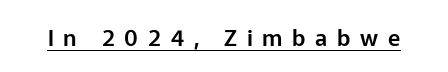
The image shows 23 px text type, upright; set unusually wide letter spacing (+0.42 em), underlined.
